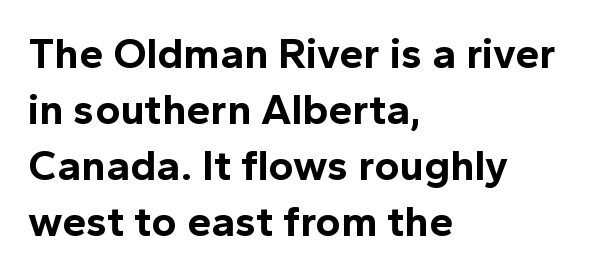
Q: Is the text bold? A: Yes.
Q: Is the text italic (slanted)? A: No, it is upright.
Q: Is the typeface a serif or a sans-serif typeface? A: Sans-serif.
Q: Is the text underlined? A: No.
Q: How is the paragraph aligned? A: Left-aligned.
Q: Is the spacing between letters normal or unusually wide? A: Normal.
Q: Is the spacing between lines tight, normal or loose? A: Normal.
Q: Width (condensed, normal, or wide)? A: Normal.
Q: x-height? A: Medium.
Q: Monospaced? A: No.
